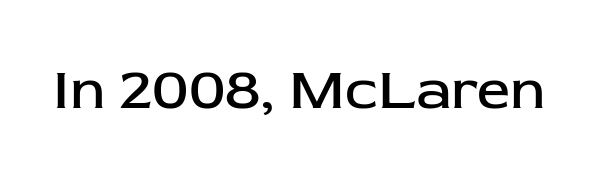
{"serif": "no", "italic": "no", "bold": "no", "weight": "regular", "width": "normal", "stroke_contrast": "low", "x_height": "medium", "monospaced": "no", "underline": "no", "letter_spacing": "normal", "letter_spacing_em": 0.0, "glyph_px": 59}
